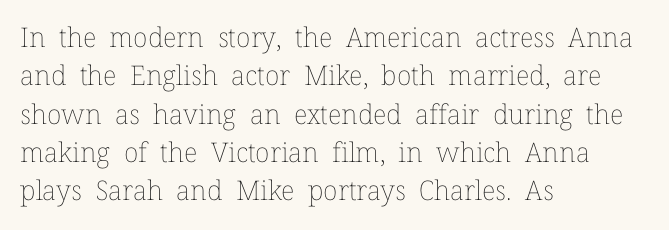
Q: Is the text bold? A: No.
Q: Is the text italic (slanted)? A: No, it is upright.
Q: Is the text underlined? A: No.
Q: How is the paragraph aligned? A: Left-aligned.
Q: Is the spacing between letters normal or unusually wide? A: Normal.
Q: Is the spacing between lines tight, normal or loose? A: Normal.
